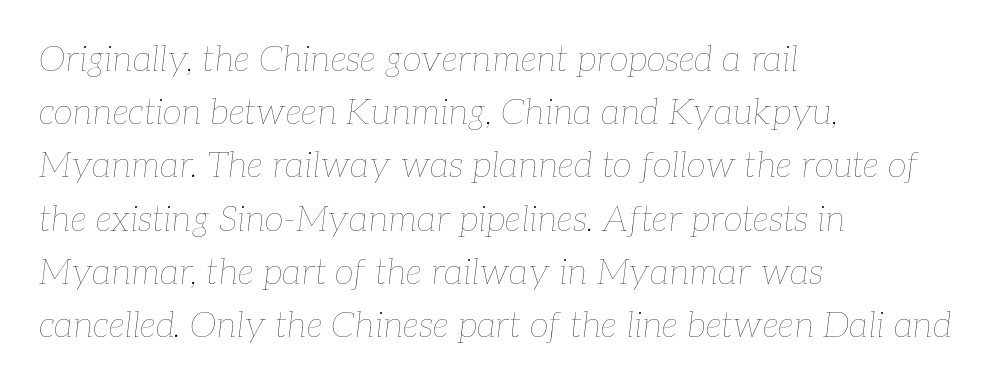
{"italic": "yes", "lean": "right", "slant_degrees": 7, "bold": "no", "weight": "thin", "width": "normal", "stroke_contrast": "low", "x_height": "medium", "monospaced": "no", "underline": "no", "align": "left", "line_spacing": "normal", "line_spacing_ratio": 1.52, "letter_spacing": "normal", "letter_spacing_em": 0.0, "glyph_px": 35}
